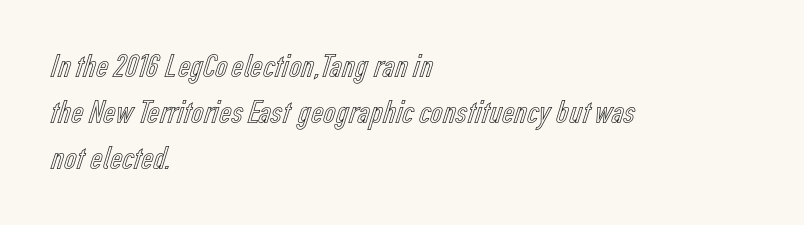
Q: Is the text italic (slanted)? A: Yes.
Q: Is the text underlined? A: No.
Q: How is the paragraph aligned? A: Left-aligned.
Q: Is the spacing between letters normal or unusually wide? A: Normal.
Q: Is the spacing between lines tight, normal or loose? A: Normal.
Q: Width (condensed, normal, or wide)? A: Condensed.
Q: x-height? A: Medium.
Q: Monospaced? A: No.
